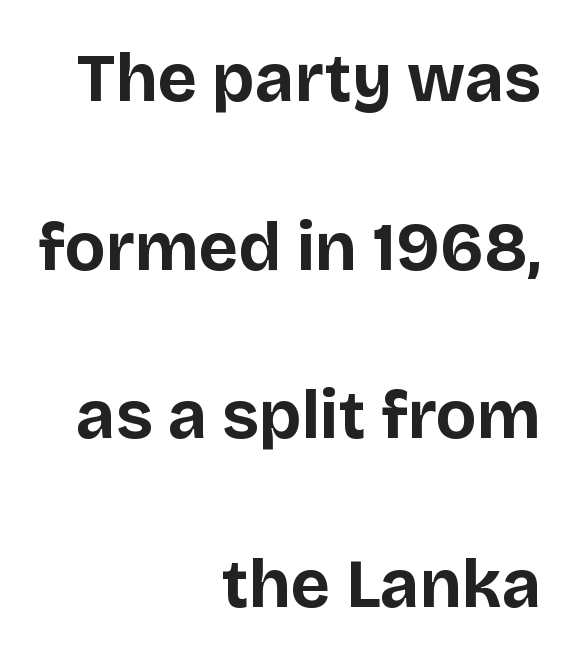
Q: Is the text bold? A: Yes.
Q: Is the text italic (slanted)? A: No, it is upright.
Q: Is the typeface a serif or a sans-serif typeface? A: Sans-serif.
Q: Is the text underlined? A: No.
Q: How is the paragraph aligned? A: Right-aligned.
Q: Is the spacing between letters normal or unusually wide? A: Normal.
Q: Is the spacing between lines tight, normal or loose? A: Loose.
Q: Width (condensed, normal, or wide)? A: Normal.
Q: Stroke contrast? A: Low.
Q: x-height? A: Large.
Q: Monospaced? A: No.
